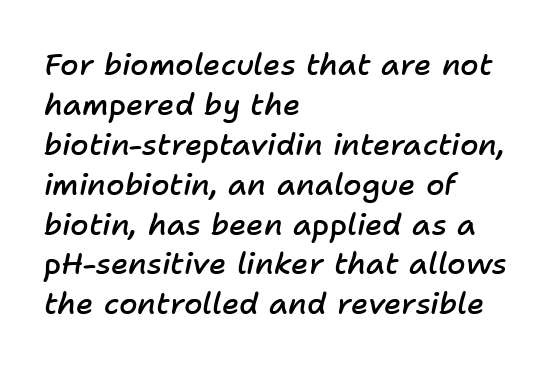
The image shows 30 px semibold type, italic (leaning right); set left-aligned, normal line spacing (1.33x), normal letter spacing, not underlined; low stroke contrast and a medium x-height.
